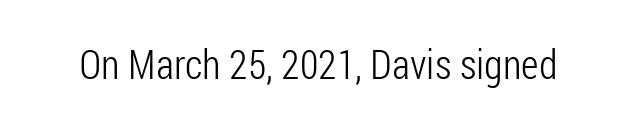
The image shows 41 px light, condensed sans-serif type, upright; set normal letter spacing, not underlined; low stroke contrast and a medium x-height.
